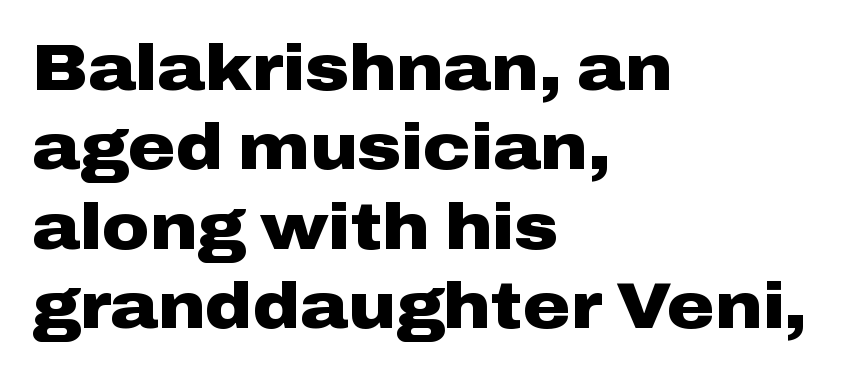
The image shows 65 px heavy, wide sans-serif type, upright; set left-aligned, line spacing 1.22x, normal letter spacing, not underlined; low stroke contrast and a medium x-height.
